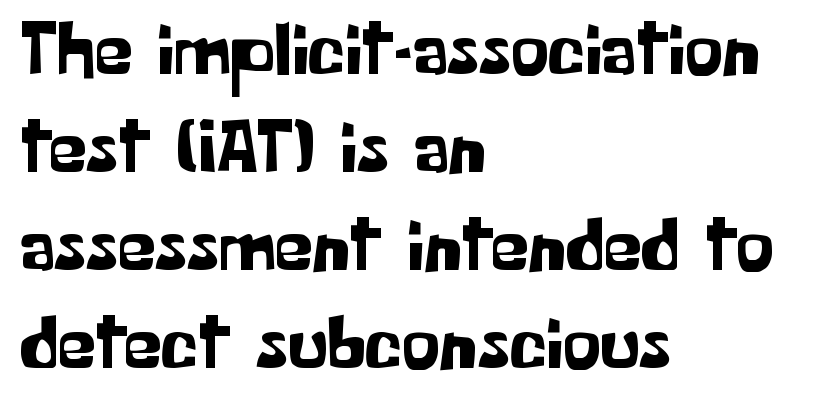
Q: Is the text italic (slanted)? A: No, it is upright.
Q: Is the typeface a serif or a sans-serif typeface? A: Sans-serif.
Q: Is the text underlined? A: No.
Q: How is the paragraph aligned? A: Left-aligned.
Q: Is the spacing between letters normal or unusually wide? A: Normal.
Q: Is the spacing between lines tight, normal or loose? A: Normal.
Q: Width (condensed, normal, or wide)? A: Normal.
Q: Stroke contrast? A: Low.
Q: x-height? A: Medium.
Q: Monospaced? A: No.
